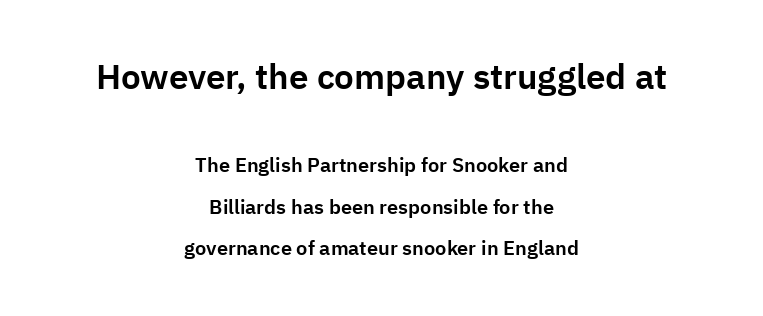
The rendering uses a large line-height, opening up the rows. These lines are rendered in a variable-pitch font. Decoration check: the copy has no underline. Ascenders rise straight up at ninety degrees.
